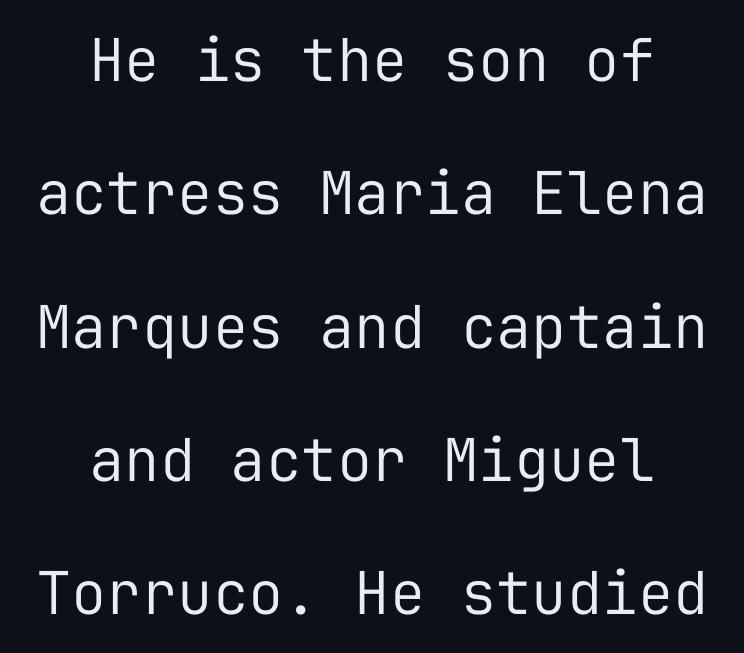
{"serif": "no", "italic": "no", "bold": "no", "weight": "regular", "width": "normal", "stroke_contrast": "low", "x_height": "medium", "monospaced": "yes", "underline": "no", "align": "center", "line_spacing": "loose", "line_spacing_ratio": 2.26, "letter_spacing": "normal", "letter_spacing_em": 0.0, "glyph_px": 59}
